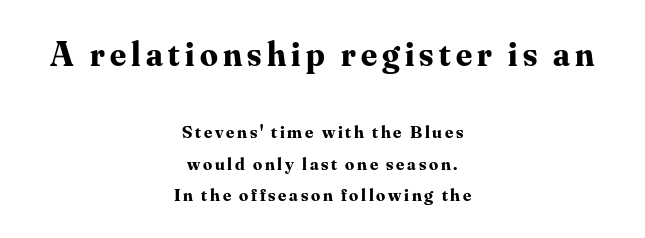
Q: Is the text bold? A: Yes.
Q: Is the text italic (slanted)? A: No, it is upright.
Q: Is the typeface a serif or a sans-serif typeface? A: Serif.
Q: Is the text underlined? A: No.
Q: How is the paragraph aligned? A: Centered.
Q: Which block of text is set in a larger size, the first (top) or the second (bottom)? A: The first (top) one.
Q: Width (condensed, normal, or wide)? A: Normal.
Q: Stroke contrast? A: Medium.
Q: x-height? A: Small.
Q: Monospaced? A: No.
